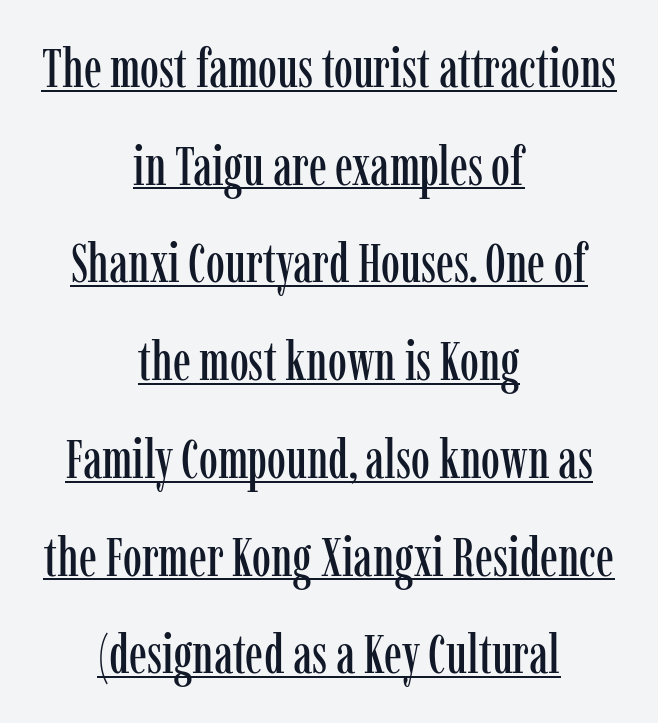
The image shows 54 px condensed serif type, upright; set centered, line spacing 1.81x, normal letter spacing, underlined; low stroke contrast and a medium x-height.
